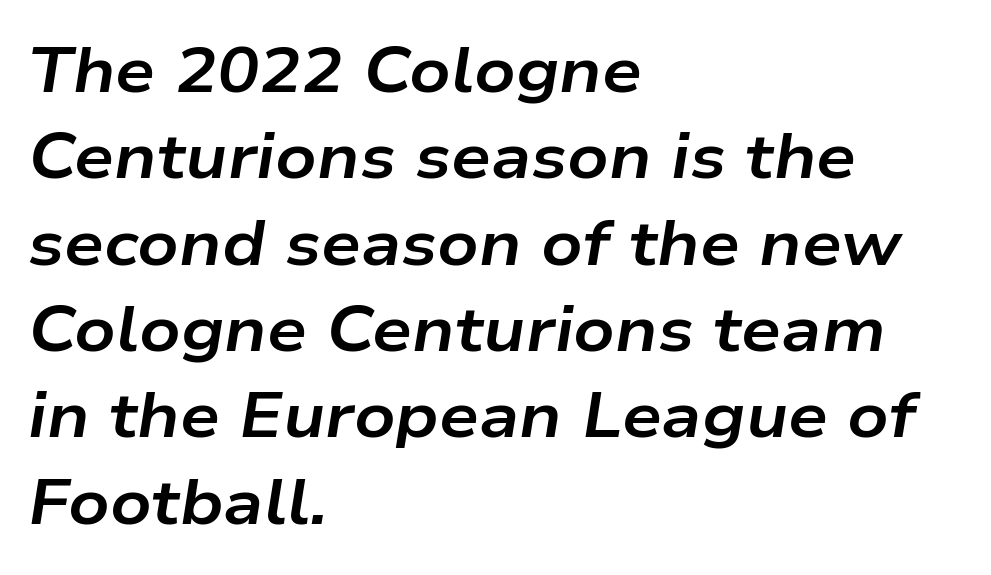
The image shows 63 px bold, wide type, italic (leaning right); set left-aligned, normal line spacing (1.37x), normal letter spacing, not underlined; low stroke contrast and a medium x-height.
